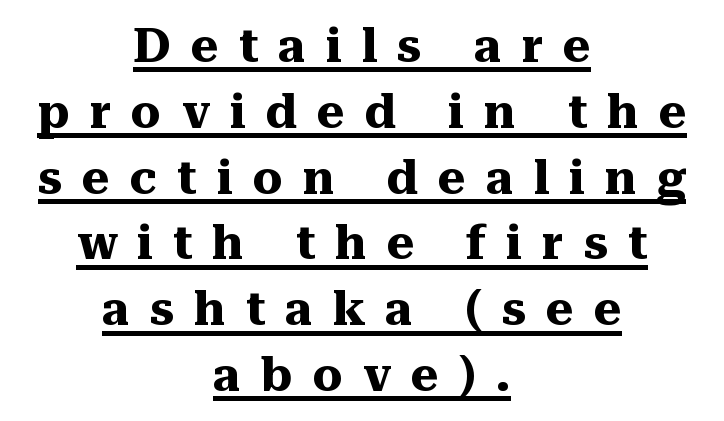
One-word summary of the alignment: center. The typesetter has applied underlining to the passage shown. This is serif lettering, the kind often seen in printed books. This sample uses expanded letter spacing, leaving extra air between glyphs.
